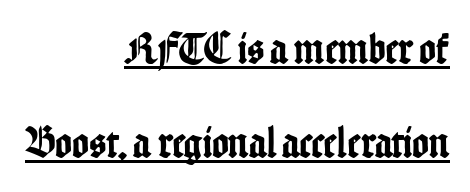
What decoration does the sample have? An underline. Caption: standard tracking, unaltered. You could fit nearly another row in the gap between these rows. A sans-serif font was chosen for this passage. This sample is right-justified, so line beginnings fall wherever the words allow. The specimen reads as upright at a glance.
